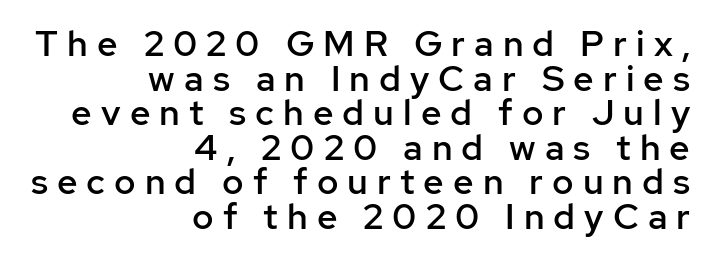
Q: Is the text bold? A: Semi-bold.
Q: Is the text italic (slanted)? A: No, it is upright.
Q: Is the typeface a serif or a sans-serif typeface? A: Sans-serif.
Q: Is the text underlined? A: No.
Q: How is the paragraph aligned? A: Right-aligned.
Q: Is the spacing between letters normal or unusually wide? A: Unusually wide.
Q: Is the spacing between lines tight, normal or loose? A: Tight.
Q: Width (condensed, normal, or wide)? A: Normal.
Q: Stroke contrast? A: Low.
Q: x-height? A: Medium.
Q: Monospaced? A: No.
